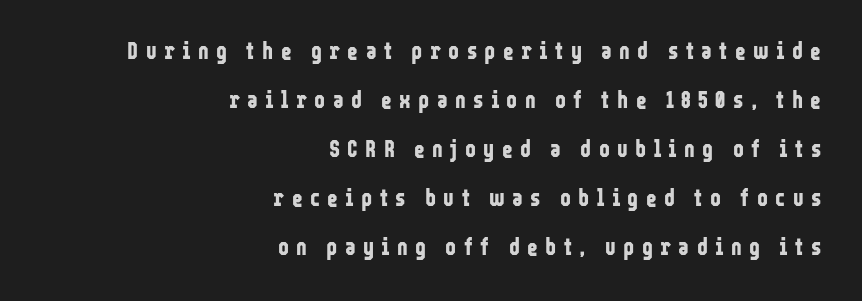
Q: Is the text bold? A: Yes.
Q: Is the text italic (slanted)? A: No, it is upright.
Q: Is the text underlined? A: No.
Q: How is the paragraph aligned? A: Right-aligned.
Q: Is the spacing between letters normal or unusually wide? A: Unusually wide.
Q: Is the spacing between lines tight, normal or loose? A: Loose.
